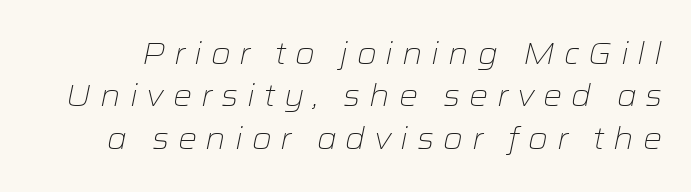
Q: Is the text bold? A: No.
Q: Is the text italic (slanted)? A: Yes, it leans right by about 12 degrees.
Q: Is the text underlined? A: No.
Q: Is the spacing between letters normal or unusually wide? A: Unusually wide.
Q: Is the spacing between lines tight, normal or loose? A: Normal.
Q: Width (condensed, normal, or wide)? A: Wide.
Q: Stroke contrast? A: Low.
Q: x-height? A: Medium.
Q: Monospaced? A: No.
